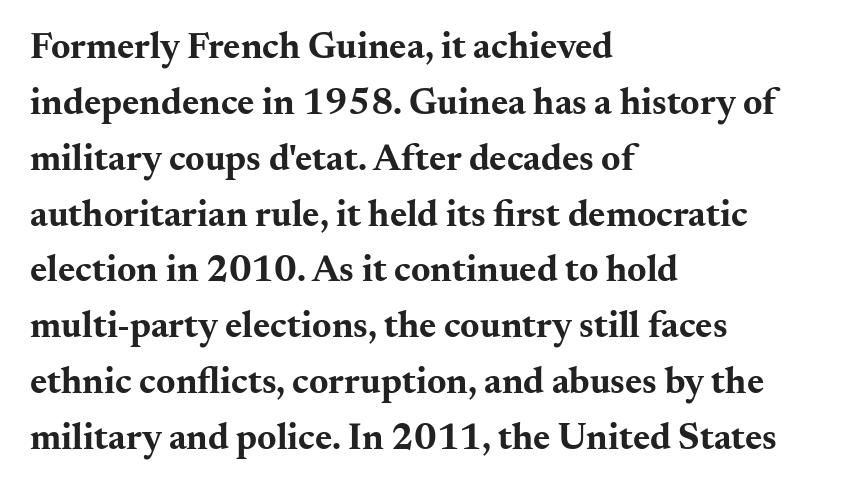
{"serif": "yes", "italic": "no", "bold": "yes", "weight": "bold", "width": "wide", "stroke_contrast": "medium", "x_height": "small", "monospaced": "no", "underline": "no", "align": "left", "line_spacing": "normal", "line_spacing_ratio": 1.51, "letter_spacing": "normal", "letter_spacing_em": 0.0, "glyph_px": 37}
